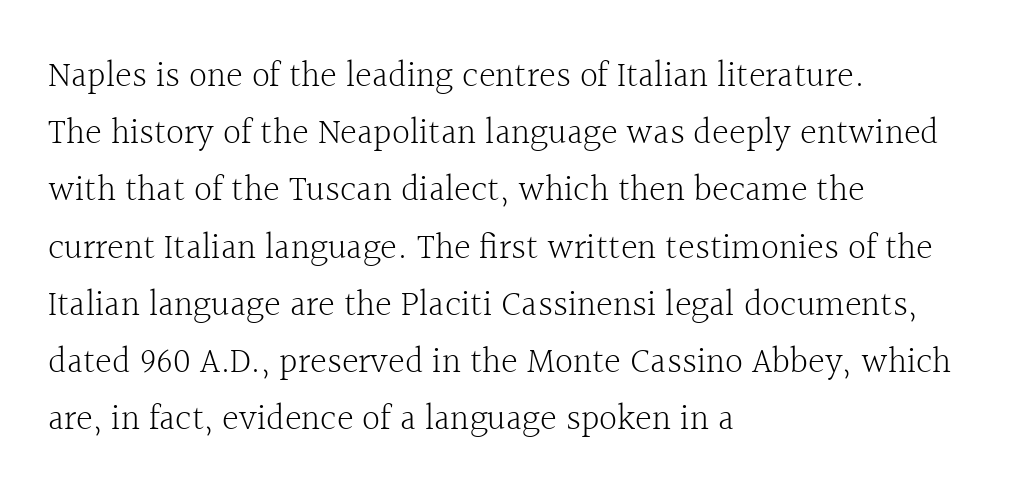
The image shows 36 px light serif type, upright; set left-aligned, normal line spacing (1.59x), normal letter spacing, not underlined; a medium x-height.
